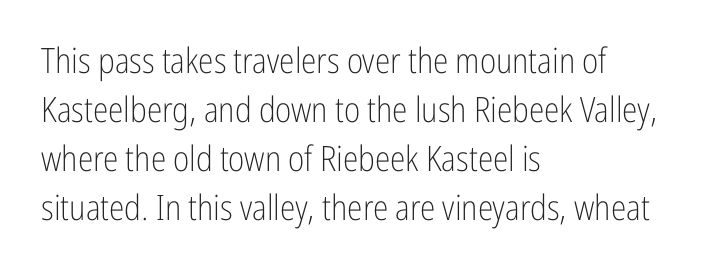
Q: Is the text bold? A: No.
Q: Is the text italic (slanted)? A: No, it is upright.
Q: Is the typeface a serif or a sans-serif typeface? A: Sans-serif.
Q: Is the text underlined? A: No.
Q: How is the paragraph aligned? A: Left-aligned.
Q: Is the spacing between letters normal or unusually wide? A: Normal.
Q: Is the spacing between lines tight, normal or loose? A: Normal.
Q: Width (condensed, normal, or wide)? A: Condensed.
Q: Stroke contrast? A: Low.
Q: x-height? A: Medium.
Q: Monospaced? A: No.
